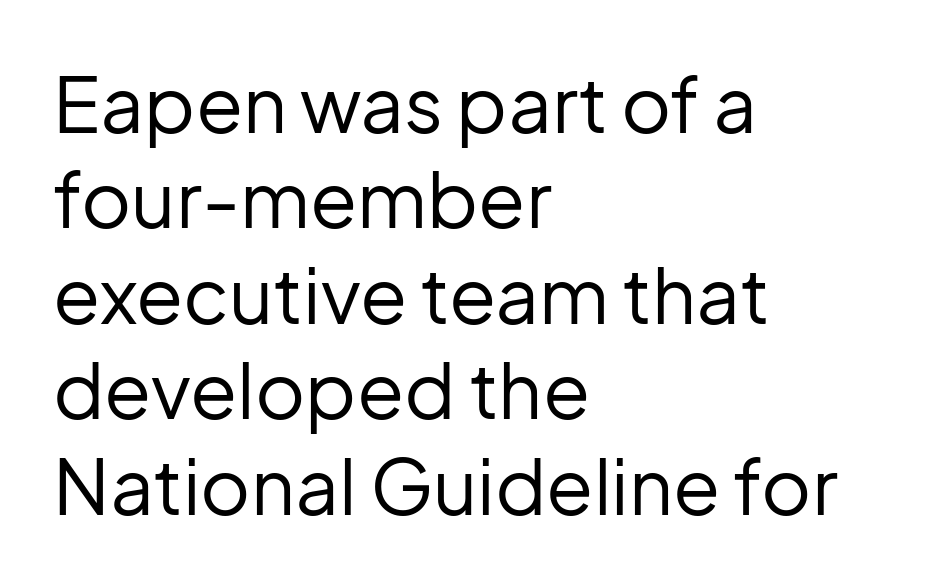
{"serif": "no", "italic": "no", "bold": "no", "weight": "regular", "width": "normal", "stroke_contrast": "low", "x_height": "medium", "monospaced": "no", "underline": "no", "align": "left", "line_spacing_ratio": 1.24, "letter_spacing": "normal", "letter_spacing_em": 0.0, "glyph_px": 77}
